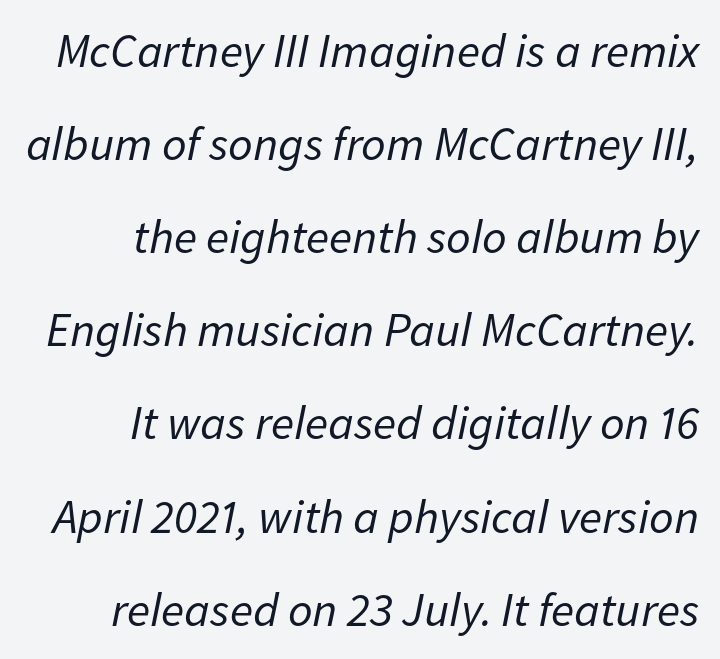
Looking at the ascenders, they clearly lean. This rendering leaves character spacing at its baseline value. Layout note: lines flush right. The passage shown stacks its lines with a broad gap. This sample has the flowing, uneven cadence of proportional lettering. The cut favours lightness, reaching ordinary text weight at its darkest.
